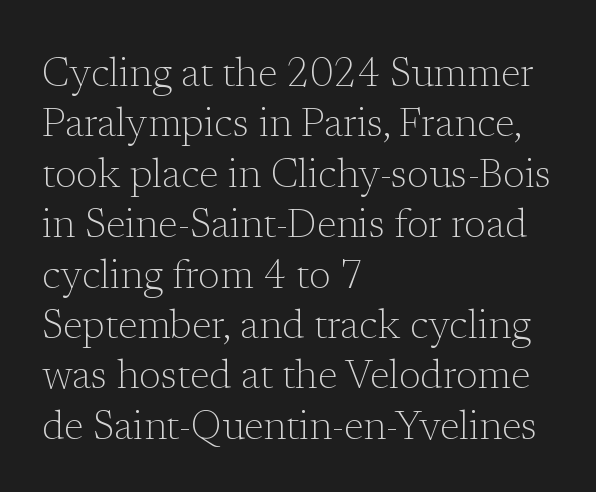
Lines of text with bare space underneath. Nothing unusual about the tracking: characters are spaced as the font intends. Every stem runs plumb, perpendicular to the baseline. Observe the serifs anchoring each vertical stroke in this sample.
